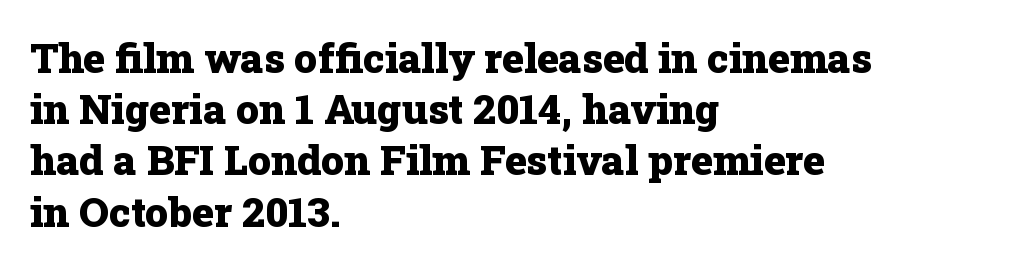
Q: Is the text bold? A: Yes.
Q: Is the text italic (slanted)? A: No, it is upright.
Q: Is the typeface a serif or a sans-serif typeface? A: Serif.
Q: Is the text underlined? A: No.
Q: How is the paragraph aligned? A: Left-aligned.
Q: Is the spacing between letters normal or unusually wide? A: Normal.
Q: Is the spacing between lines tight, normal or loose? A: Normal.
Q: Width (condensed, normal, or wide)? A: Normal.
Q: Stroke contrast? A: Low.
Q: x-height? A: Medium.
Q: Monospaced? A: No.
